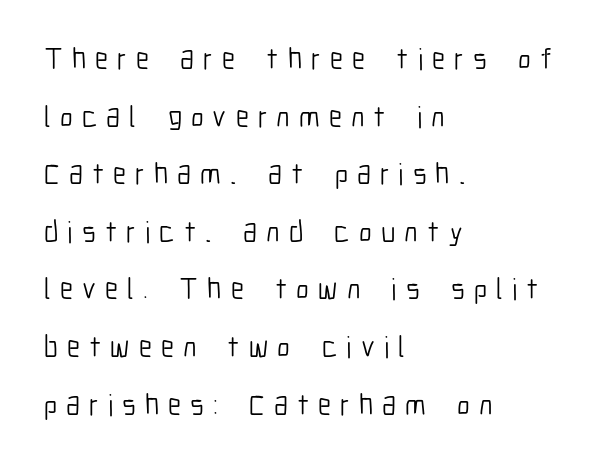
{"serif": "no", "italic": "no", "bold": "no", "weight": "light", "width": "condensed", "stroke_contrast": "low", "x_height": "medium", "monospaced": "no", "underline": "no", "align": "left", "line_spacing": "loose", "line_spacing_ratio": 1.92, "letter_spacing": "wide", "letter_spacing_em": 0.3, "glyph_px": 30}
